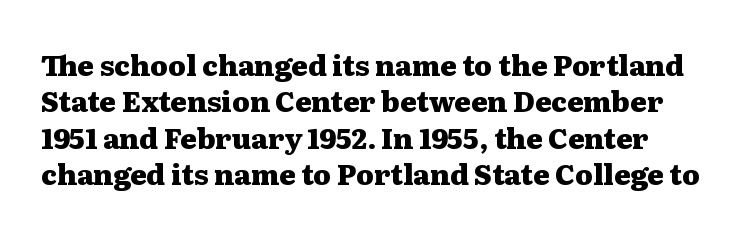
The image shows 28 px heavy, wide serif type, upright; set normal line spacing (1.3x), normal letter spacing, not underlined; medium stroke contrast and a medium x-height.
